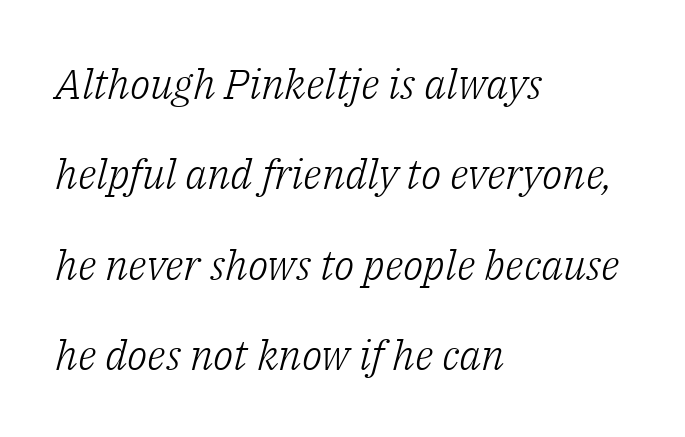
Q: Is the text bold? A: No.
Q: Is the text italic (slanted)? A: Yes, it leans right by about 14 degrees.
Q: Is the typeface a serif or a sans-serif typeface? A: Serif.
Q: Is the text underlined? A: No.
Q: How is the paragraph aligned? A: Left-aligned.
Q: Is the spacing between letters normal or unusually wide? A: Normal.
Q: Is the spacing between lines tight, normal or loose? A: Loose.
Q: Width (condensed, normal, or wide)? A: Normal.
Q: Stroke contrast? A: Low.
Q: x-height? A: Medium.
Q: Monospaced? A: No.
